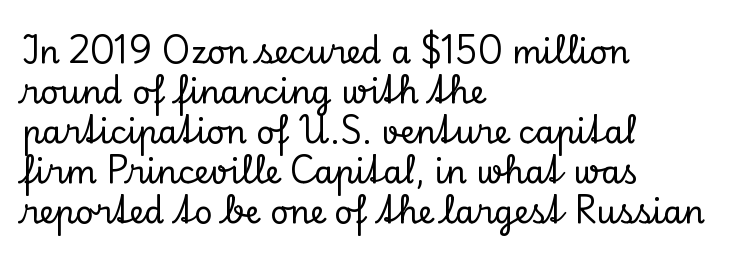
Q: Is the text italic (slanted)? A: No, it is upright.
Q: Is the text underlined? A: No.
Q: How is the paragraph aligned? A: Left-aligned.
Q: Is the spacing between letters normal or unusually wide? A: Normal.
Q: Is the spacing between lines tight, normal or loose? A: Normal.
Q: Width (condensed, normal, or wide)? A: Normal.
Q: Stroke contrast? A: Low.
Q: x-height? A: Small.
Q: Monospaced? A: No.
